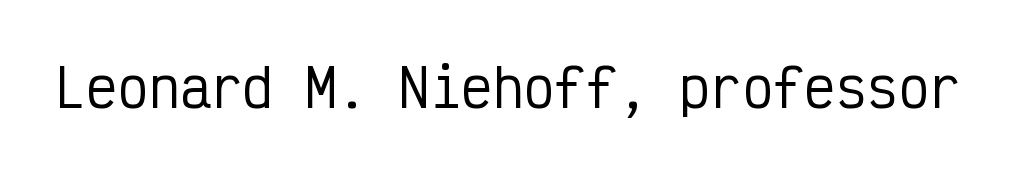
Q: Is the text italic (slanted)? A: No, it is upright.
Q: Is the typeface a serif or a sans-serif typeface? A: Sans-serif.
Q: Is the text underlined? A: No.
Q: Is the spacing between letters normal or unusually wide? A: Normal.
Q: Width (condensed, normal, or wide)? A: Condensed.
Q: Stroke contrast? A: Low.
Q: x-height? A: Medium.
Q: Monospaced? A: Yes.
